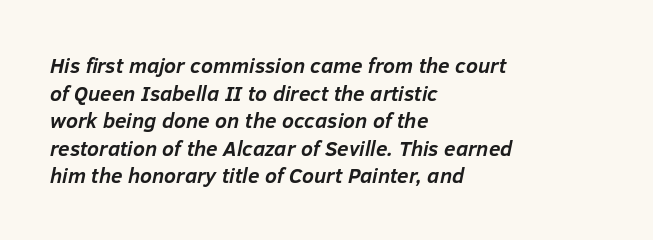
Anything drawn beneath the words? Only blank space. Would a proofreader flag this as italicized? Yes. The horizontal fit of the characters is conventional and even. Each new line begins a customary step beneath the previous one. Emphasis by weight is at full strength: bold.
